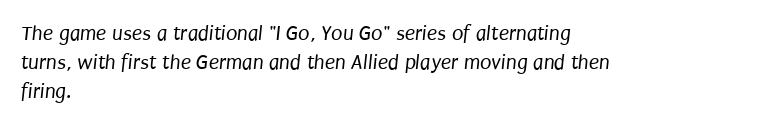
Summary of weight: not heavy and not bold. Type without underlining. You could call the tracking neutral — neither tight nor loose. Leading: standard.
